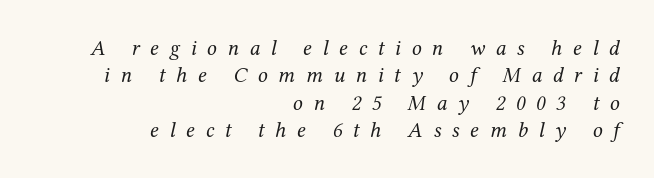
The image shows 22 px text type, italic (leaning right); set right-aligned, line spacing 1.24x, unusually wide letter spacing (+0.48 em), not underlined.
